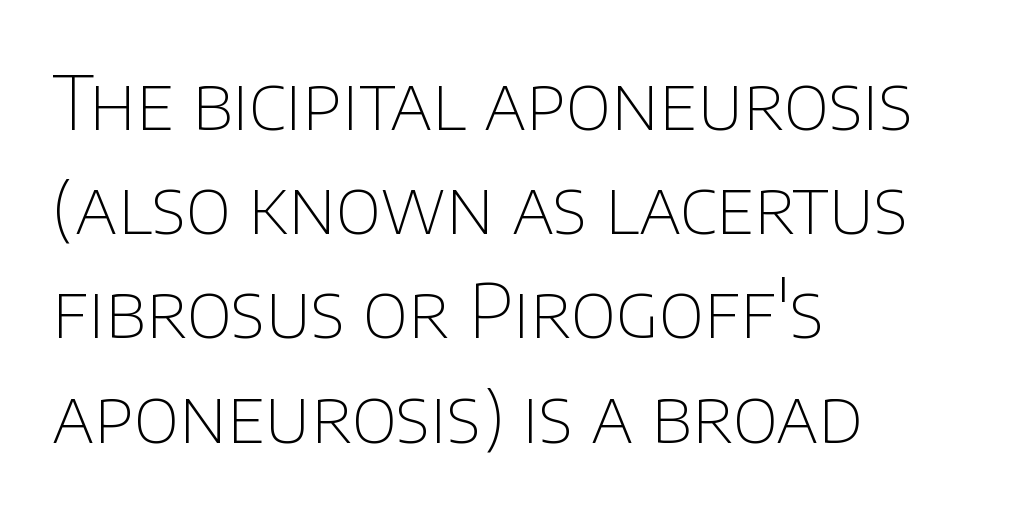
{"serif": "no", "italic": "no", "bold": "no", "weight": "thin", "width": "normal", "stroke_contrast": "low", "x_height": "large", "monospaced": "no", "underline": "no", "align": "left", "line_spacing": "normal", "line_spacing_ratio": 1.39, "letter_spacing": "normal", "letter_spacing_em": 0.0, "glyph_px": 75}
